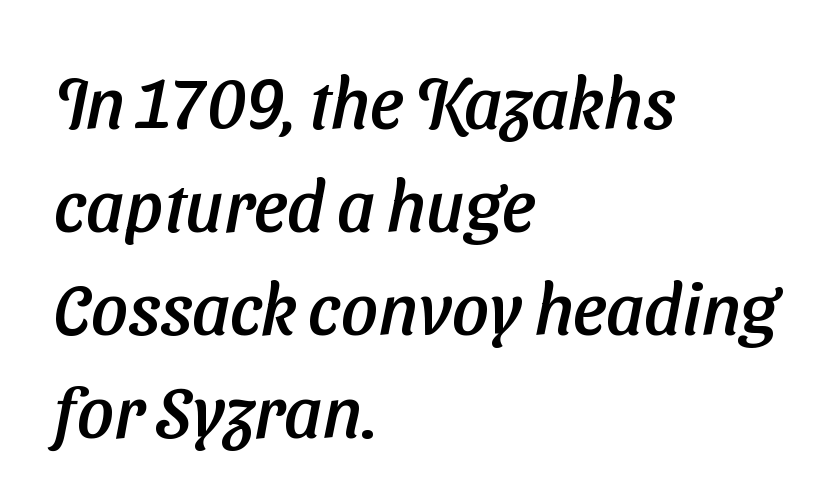
Q: Is the typeface a serif or a sans-serif typeface? A: Sans-serif.
Q: Is the text underlined? A: No.
Q: How is the paragraph aligned? A: Left-aligned.
Q: Is the spacing between letters normal or unusually wide? A: Normal.
Q: Is the spacing between lines tight, normal or loose? A: Normal.
Q: Width (condensed, normal, or wide)? A: Normal.
Q: Stroke contrast? A: Low.
Q: x-height? A: Medium.
Q: Monospaced? A: No.
